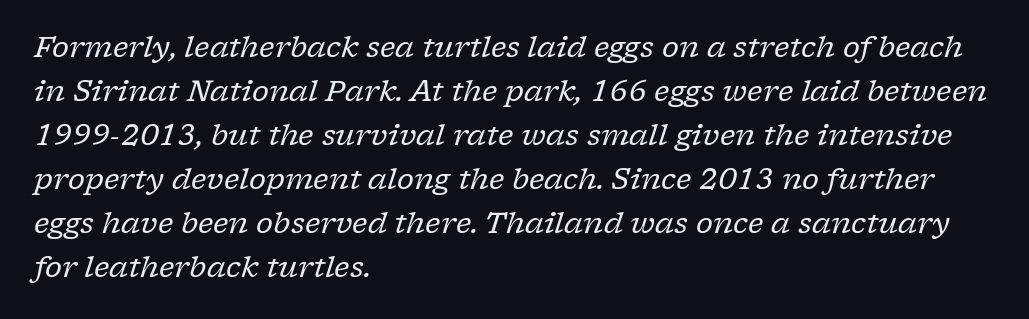
The image shows 29 px regular-weight serif type, italic (leaning right); set left-aligned, normal line spacing (1.52x), normal letter spacing, not underlined; low stroke contrast and a medium x-height.
